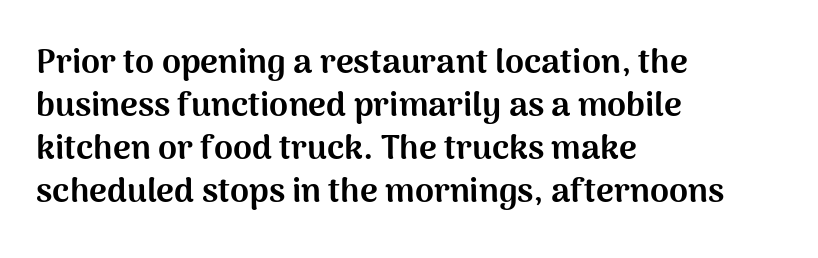
Q: Is the text bold? A: Yes.
Q: Is the text italic (slanted)? A: No, it is upright.
Q: Is the typeface a serif or a sans-serif typeface? A: Sans-serif.
Q: Is the text underlined? A: No.
Q: How is the paragraph aligned? A: Left-aligned.
Q: Is the spacing between letters normal or unusually wide? A: Normal.
Q: Is the spacing between lines tight, normal or loose? A: Normal.
Q: Width (condensed, normal, or wide)? A: Normal.
Q: Stroke contrast? A: Medium.
Q: x-height? A: Medium.
Q: Monospaced? A: No.
